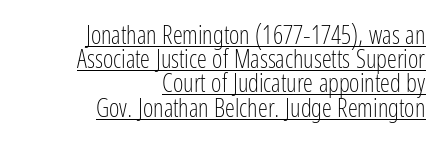
Q: Is the text bold? A: No.
Q: Is the text italic (slanted)? A: No, it is upright.
Q: Is the text underlined? A: Yes.
Q: How is the paragraph aligned? A: Right-aligned.
Q: Is the spacing between letters normal or unusually wide? A: Normal.
Q: Is the spacing between lines tight, normal or loose? A: Tight.
